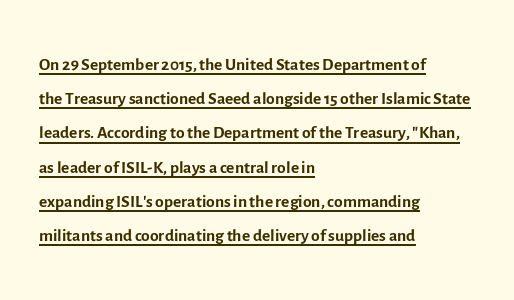
Q: Is the text bold? A: No.
Q: Is the text italic (slanted)? A: No, it is upright.
Q: Is the text underlined? A: Yes.
Q: How is the paragraph aligned? A: Left-aligned.
Q: Is the spacing between letters normal or unusually wide? A: Normal.
Q: Is the spacing between lines tight, normal or loose? A: Normal.
